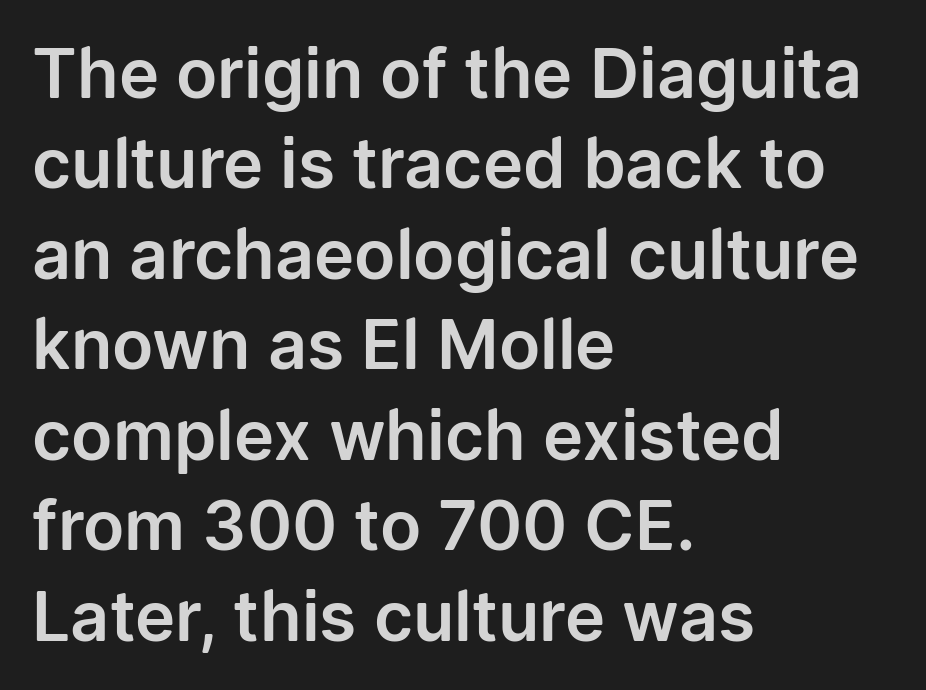
Q: Is the text italic (slanted)? A: No, it is upright.
Q: Is the typeface a serif or a sans-serif typeface? A: Sans-serif.
Q: Is the text underlined? A: No.
Q: How is the paragraph aligned? A: Left-aligned.
Q: Is the spacing between letters normal or unusually wide? A: Normal.
Q: Is the spacing between lines tight, normal or loose? A: Normal.
Q: Width (condensed, normal, or wide)? A: Normal.
Q: Stroke contrast? A: Low.
Q: x-height? A: Medium.
Q: Monospaced? A: No.
